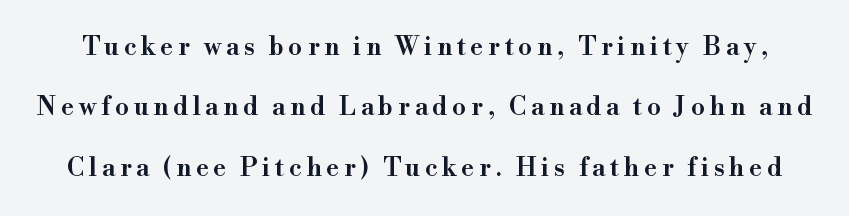
Q: Is the text bold? A: Semi-bold.
Q: Is the text italic (slanted)? A: No, it is upright.
Q: Is the text underlined? A: No.
Q: Is the spacing between lines tight, normal or loose? A: Loose.
